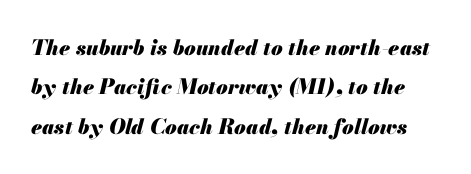
The image shows 21 px bold type, italic (leaning right); set line spacing 1.88x, normal letter spacing, not underlined.
